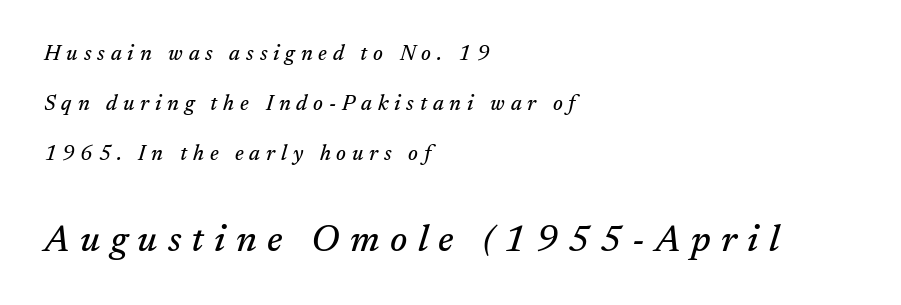
Q: Is the text italic (slanted)? A: Yes, it leans right by about 17 degrees.
Q: Is the typeface a serif or a sans-serif typeface? A: Serif.
Q: Is the text underlined? A: No.
Q: How is the paragraph aligned? A: Left-aligned.
Q: Is the spacing between letters normal or unusually wide? A: Unusually wide.
Q: Is the spacing between lines tight, normal or loose? A: Loose.
Q: Which block of text is set in a larger size, the first (top) or the second (bottom)? A: The second (bottom) one.
Q: Width (condensed, normal, or wide)? A: Normal.
Q: Stroke contrast? A: Medium.
Q: x-height? A: Medium.
Q: Monospaced? A: No.
